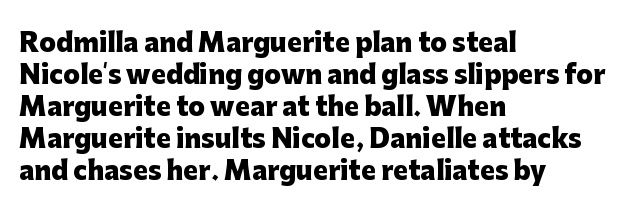
The image shows 25 px bold type, upright; set left-aligned, normal line spacing (1.28x), normal letter spacing, not underlined.
